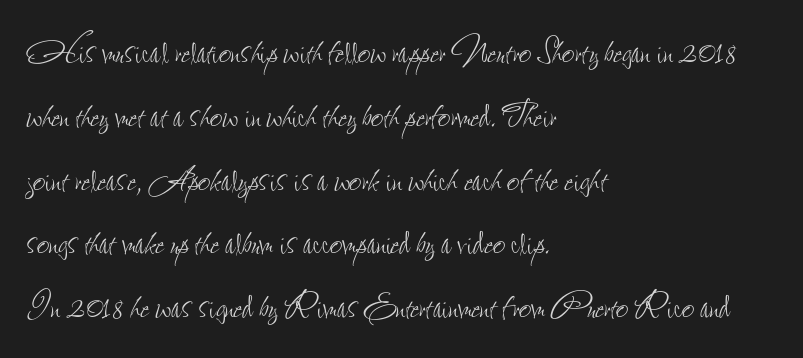
Q: Is the text bold? A: No.
Q: Is the text italic (slanted)? A: Yes.
Q: Is the text underlined? A: No.
Q: How is the paragraph aligned? A: Left-aligned.
Q: Is the spacing between letters normal or unusually wide? A: Normal.
Q: Is the spacing between lines tight, normal or loose? A: Normal.
Q: Width (condensed, normal, or wide)? A: Condensed.
Q: Stroke contrast? A: Low.
Q: x-height? A: Small.
Q: Monospaced? A: No.
